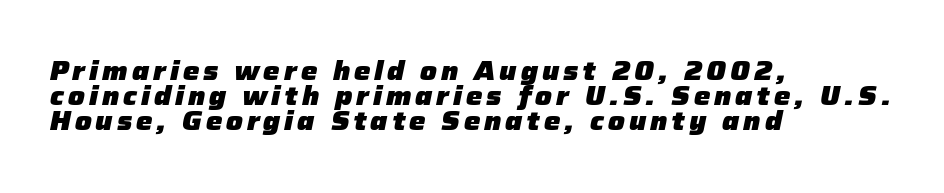
The image shows 26 px bold type, italic (leaning right); set left-aligned, tight line spacing (0.97x), not underlined.
